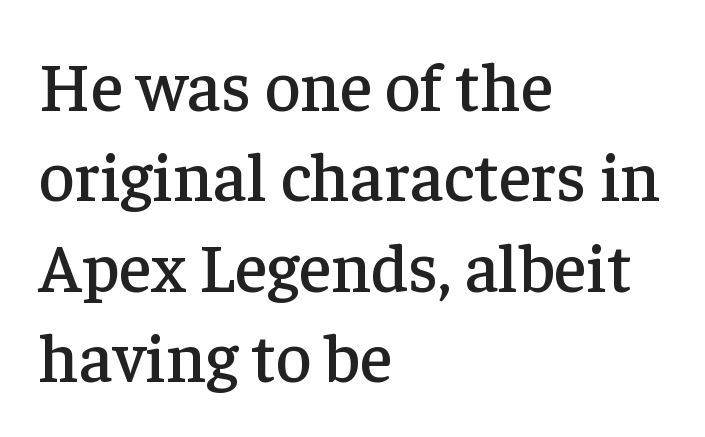
{"serif": "yes", "italic": "no", "width": "normal", "stroke_contrast": "low", "x_height": "medium", "monospaced": "no", "underline": "no", "align": "left", "line_spacing": "normal", "line_spacing_ratio": 1.31, "letter_spacing": "normal", "letter_spacing_em": 0.0, "glyph_px": 69}
